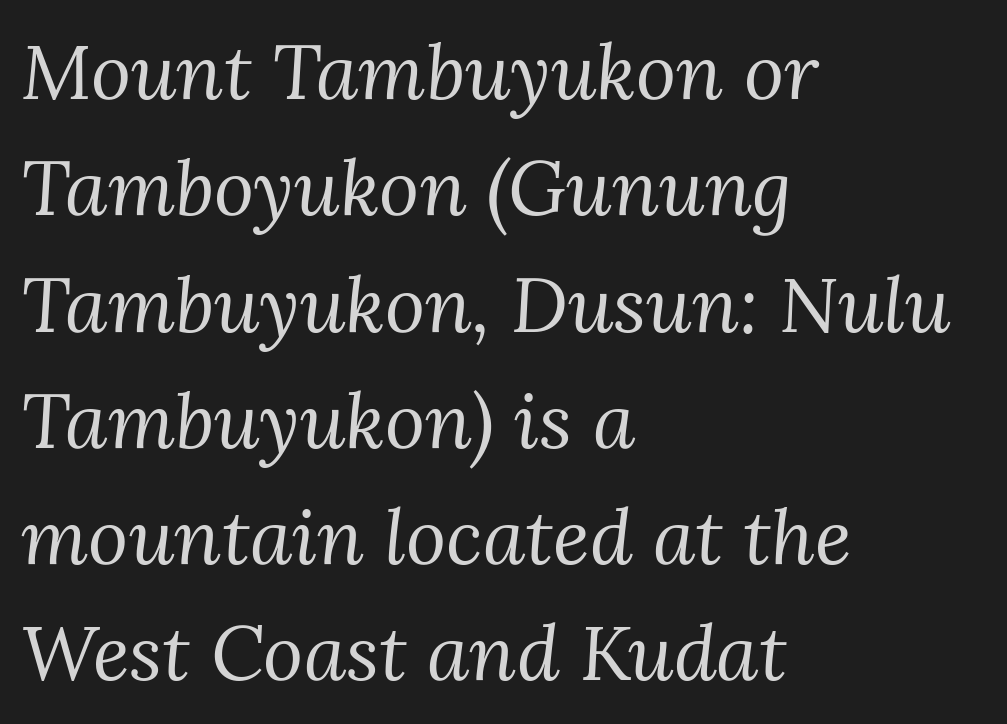
Weight: in the light-to-regular range. Line spacing here is normal. A bare baseline throughout the passage. What stands out about the letter spacing? Nothing — it is the standard amount. This rendering uses left alignment, leaving the right contour irregular. Character widths vary here, with narrow letters taking less room than wide ones.
